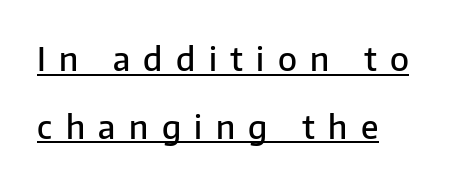
Compared with a centered layout, this one pins lines to the left instead. The characters display no serif detailing; their extremities are plain. Is there an underline? Yes — a line sits under the letters. Compared with typical paragraphs, the rows here are farther apart. Each letter keeps its own natural width here, so spacing adapts to shape.
